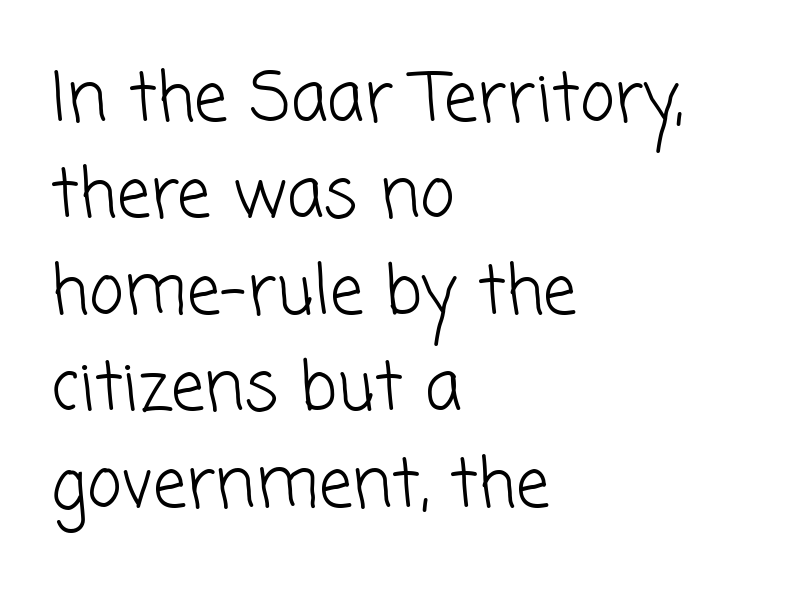
Q: Is the text bold? A: No.
Q: Is the typeface a serif or a sans-serif typeface? A: Sans-serif.
Q: Is the text underlined? A: No.
Q: How is the paragraph aligned? A: Left-aligned.
Q: Is the spacing between letters normal or unusually wide? A: Normal.
Q: Is the spacing between lines tight, normal or loose? A: Normal.
Q: Width (condensed, normal, or wide)? A: Normal.
Q: Stroke contrast? A: Low.
Q: x-height? A: Medium.
Q: Monospaced? A: No.
